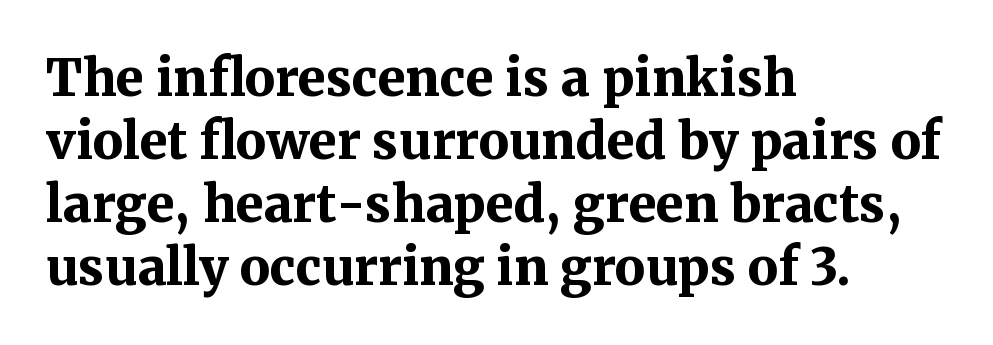
The setting favours the left margin, as ordinary paragraphs usually do. Here the designer chose a conventional face with non-uniform glyph widths. Plain, unruled lines of type. Students, note that the glyphs here touch the page at normal intervals. A dark, heavy texture on the line: the type is bold. The type sits square on the baseline with zero lean.
